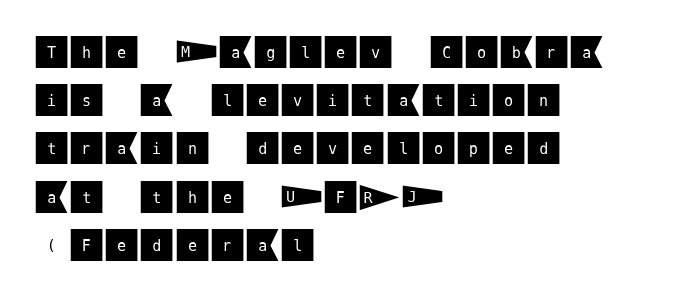
{"serif": "no", "italic": "no", "width": "normal", "stroke_contrast": "medium", "x_height": "large", "underline": "no", "align": "left", "line_spacing": "normal", "line_spacing_ratio": 1.34, "letter_spacing": "normal", "letter_spacing_em": 0.0, "glyph_px": 36}
